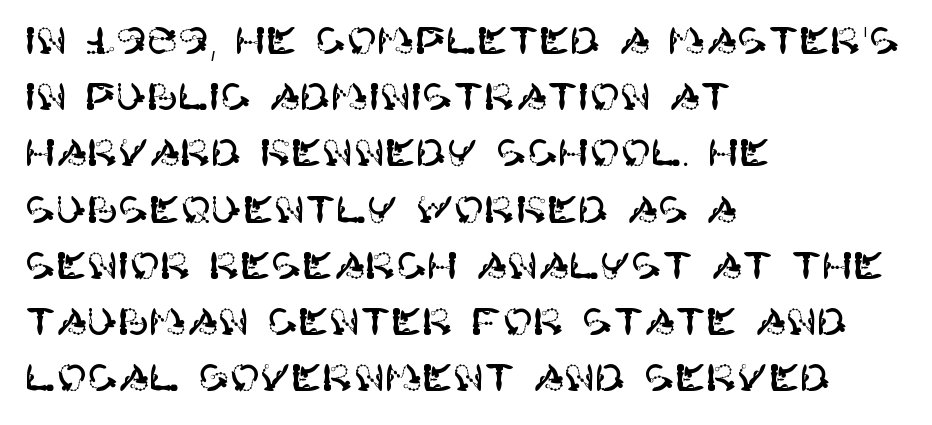
{"serif": "no", "italic": "no", "width": "normal", "stroke_contrast": "high", "x_height": "large", "underline": "no", "align": "left", "line_spacing": "normal", "line_spacing_ratio": 1.52, "letter_spacing": "normal", "letter_spacing_em": 0.0, "glyph_px": 37}
